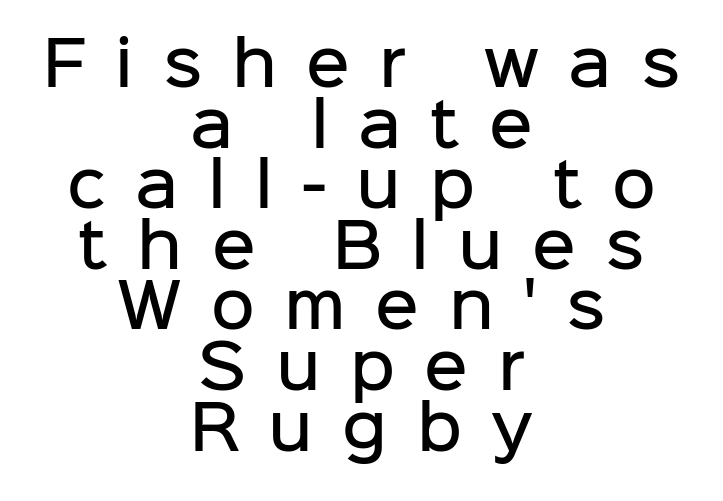
Centered paragraph, ragged on both sides. The line-height multiplier appears low, near solid setting. Compared with an ordinary text face, these strokes are moderately heavier — a semibold. Spacing verdict: proportional, widths tailored to each character. Caption: expanded tracking, letters set apart.
